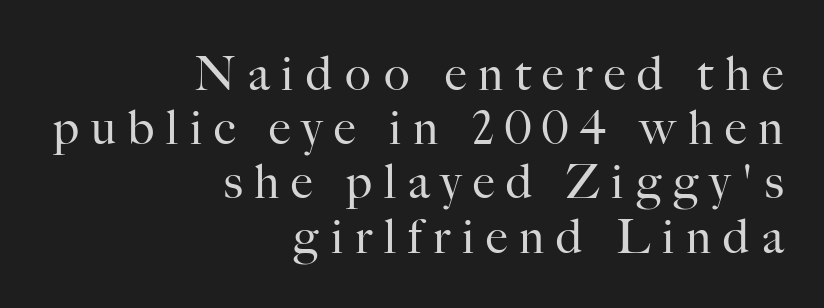
Leftover space on each line is placed entirely before the opening word. Letterform terminals end in serifs throughout the passage. The letterforms sit at book weight or below. Posture: upright roman.
